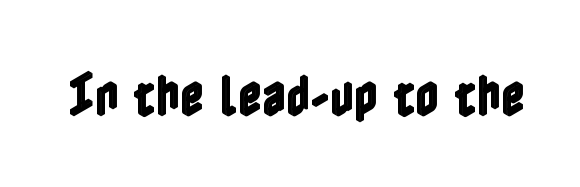
The image shows 46 px condensed type, upright; set normal letter spacing, not underlined; a medium x-height.
